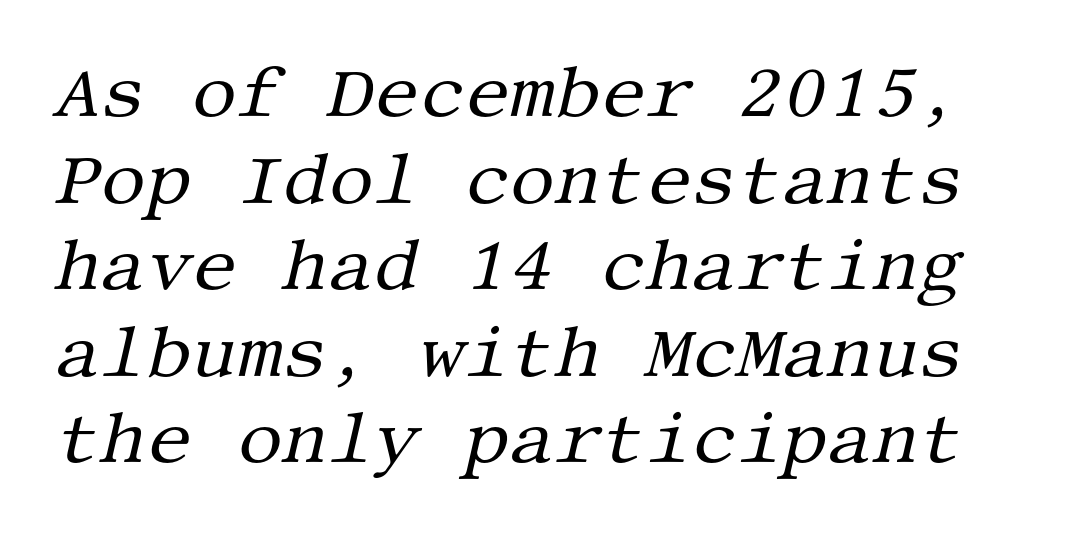
The image shows 71 px regular-weight serif type, italic (leaning right); set line spacing 1.22x, normal letter spacing, not underlined; medium stroke contrast and a large x-height.
